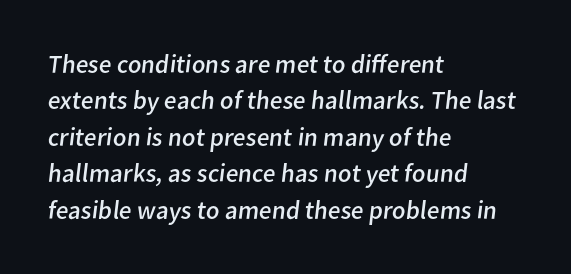
{"bold": "no", "underline": "no", "align": "left", "line_spacing": "normal", "line_spacing_ratio": 1.4, "letter_spacing": "normal", "letter_spacing_em": 0.0, "glyph_px": 26}
